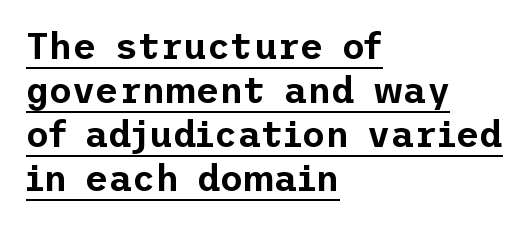
The face used here is rendered with its standard letterfit. These characters rest on top of a visible drawn line. Check where the strokes stop: nothing finishes them off — pure sans. Casual observation: everything's shoved over to the left.
